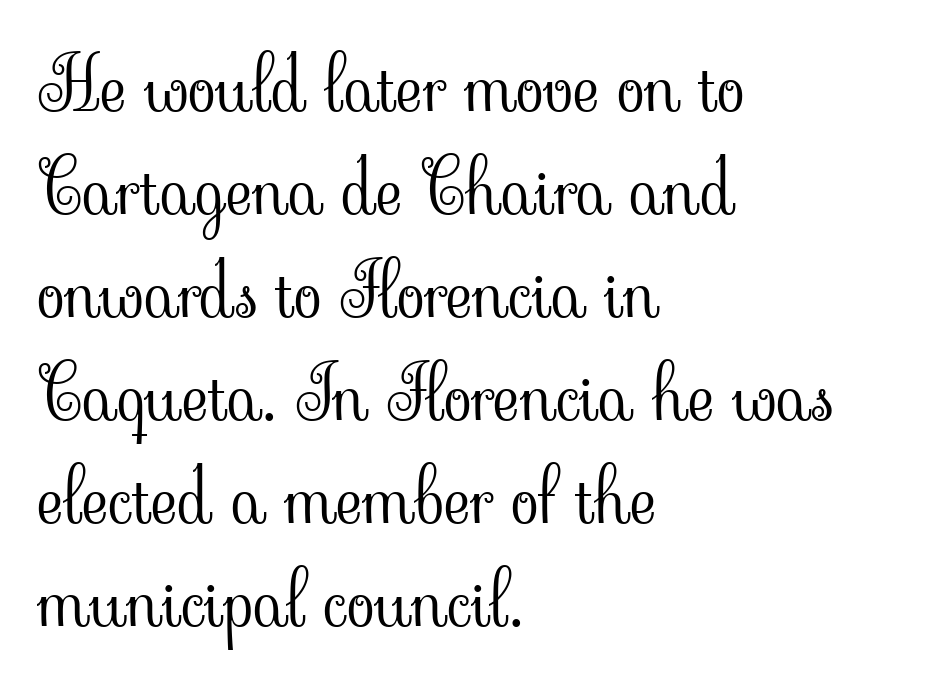
The face used here is proportionally spaced, like ordinary book or web type. Leftover space on each line is placed entirely after the last word. One glance says typical: line gaps are just what's usual. Lines of text with bare space underneath.
